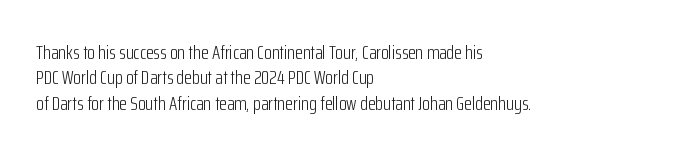
The image shows 20 px text type, upright; set left-aligned, normal line spacing (1.27x), normal letter spacing, not underlined.
